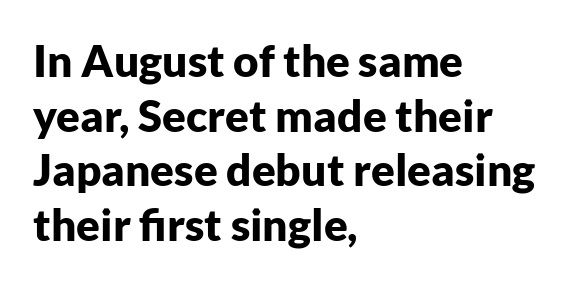
These lines are rendered in a variable-pitch font. Descenders hang freely into open space. Spacing between characters is what you'd get straight out of the box. The glyphs in this specimen are sans serif. Weight: bold. Every character sits straight up, as roman type does.
